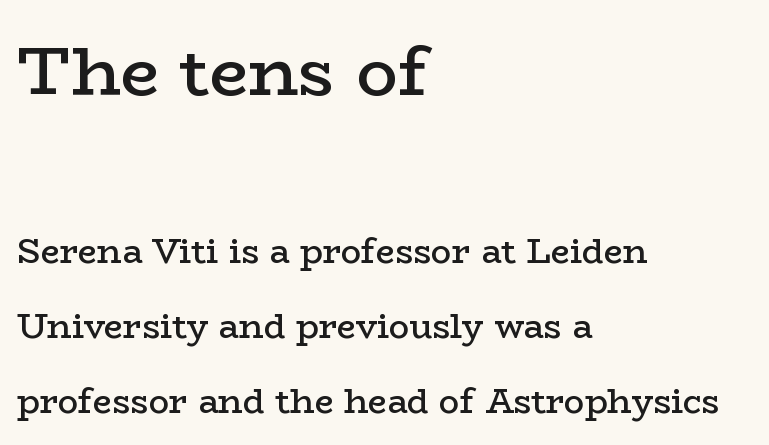
{"serif": "yes", "italic": "no", "bold": "semi", "weight": "semibold", "width": "wide", "stroke_contrast": "low", "x_height": "medium", "monospaced": "no", "underline": "no", "align": "left", "line_spacing": "loose", "line_spacing_ratio": 2.2, "letter_spacing": "normal", "letter_spacing_em": 0.0, "larger_block": "first", "size_ratio": 2.03, "glyph_px": 69}
